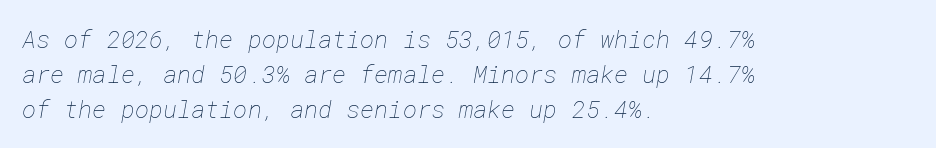
Underline: absent. The font sits on the lighter half of the weight spectrum, regular included. Regarding leading, the lines here are spaced in the standard way. Standard letterfit; no display-style spreading of the glyphs. Teacher's note: observe the even left margin — that is flush-left alignment.
